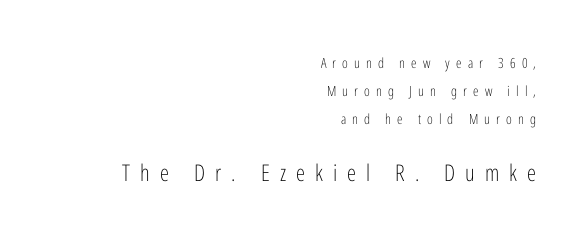
The image shows 23 px text type, upright; set right-aligned, loose line spacing (2.0x), unusually wide letter spacing (+0.44 em), not underlined; the second (bottom) block is 1.64x larger.
